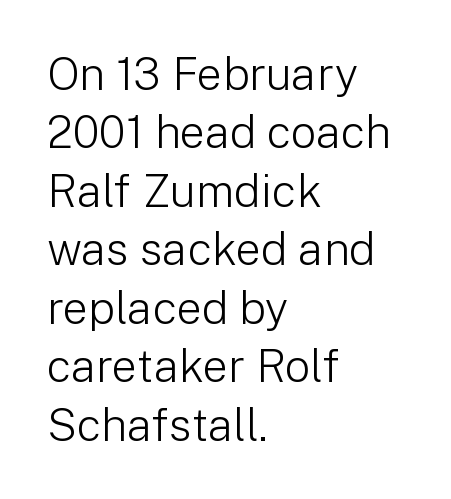
Q: Is the text bold? A: No.
Q: Is the text italic (slanted)? A: No, it is upright.
Q: Is the typeface a serif or a sans-serif typeface? A: Sans-serif.
Q: Is the text underlined? A: No.
Q: How is the paragraph aligned? A: Left-aligned.
Q: Is the spacing between letters normal or unusually wide? A: Normal.
Q: Is the spacing between lines tight, normal or loose? A: Normal.
Q: Width (condensed, normal, or wide)? A: Normal.
Q: Stroke contrast? A: Low.
Q: x-height? A: Medium.
Q: Monospaced? A: No.
